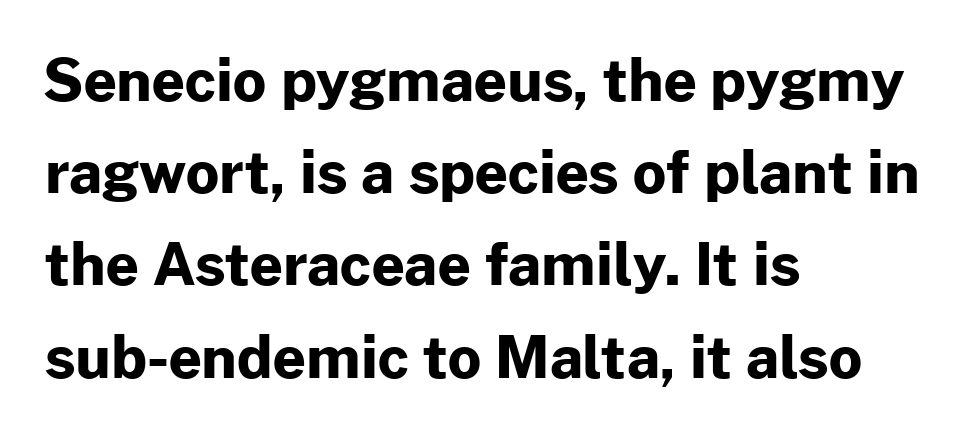
Q: Is the text bold? A: Yes.
Q: Is the text italic (slanted)? A: No, it is upright.
Q: Is the typeface a serif or a sans-serif typeface? A: Sans-serif.
Q: Is the text underlined? A: No.
Q: How is the paragraph aligned? A: Left-aligned.
Q: Is the spacing between letters normal or unusually wide? A: Normal.
Q: Is the spacing between lines tight, normal or loose? A: Normal.
Q: Width (condensed, normal, or wide)? A: Normal.
Q: Stroke contrast? A: Low.
Q: x-height? A: Medium.
Q: Monospaced? A: No.
